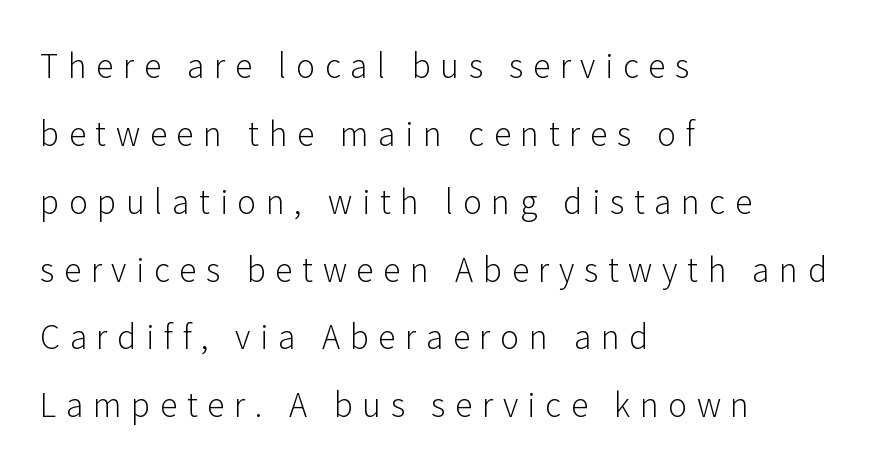
The image shows 32 px light sans-serif type, upright; set left-aligned, loose line spacing (2.12x), unusually wide letter spacing (+0.3 em), not underlined; low stroke contrast and a medium x-height.
